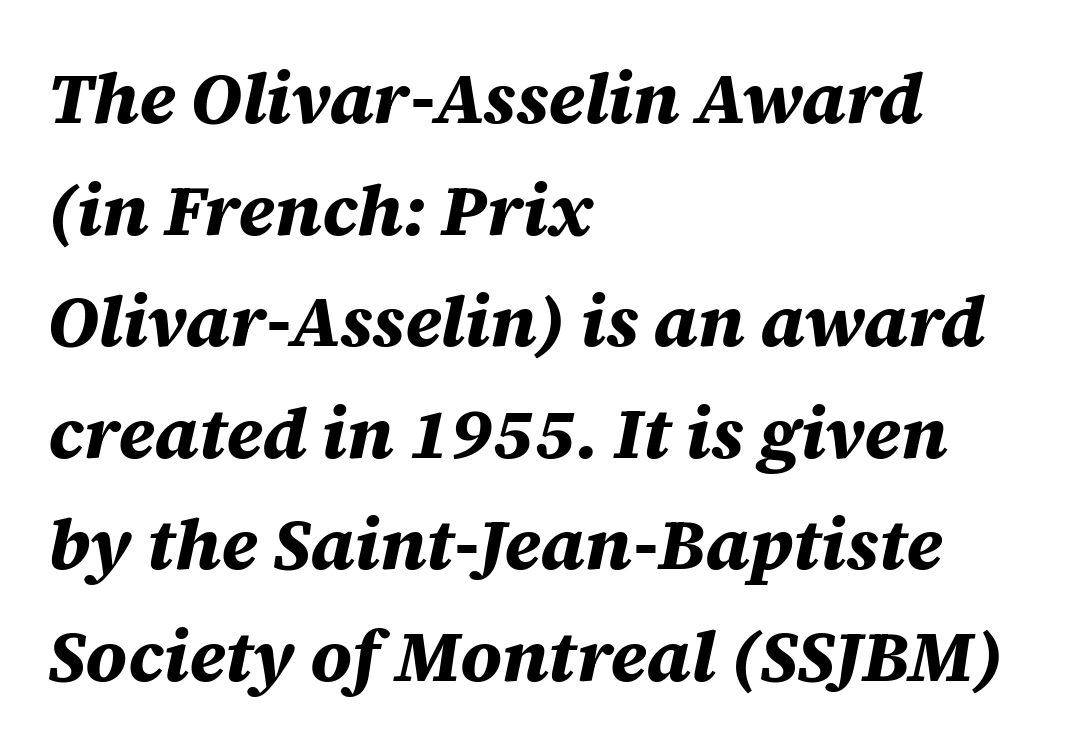
The image shows 72 px bold type, italic (leaning right); set left-aligned, normal line spacing (1.55x), normal letter spacing, not underlined; medium stroke contrast and a large x-height.
